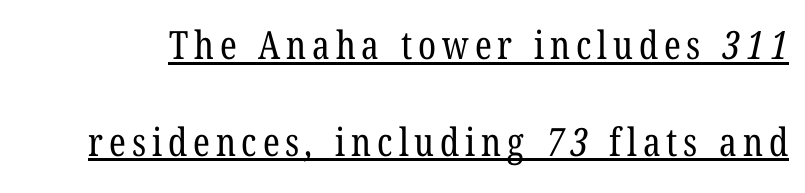
The image shows 39 px regular-weight, condensed serif type; set loose line spacing (2.48x), underlined; low stroke contrast and a medium x-height.
